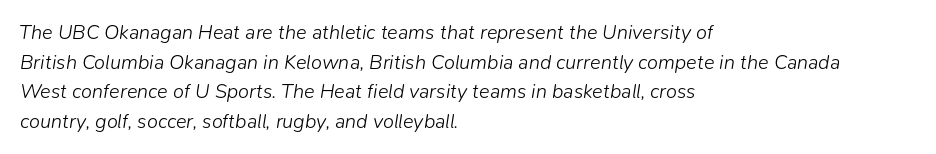
Q: Is the text bold? A: No.
Q: Is the text italic (slanted)? A: Yes, it leans right by about 9 degrees.
Q: Is the text underlined? A: No.
Q: How is the paragraph aligned? A: Left-aligned.
Q: Is the spacing between letters normal or unusually wide? A: Normal.
Q: Is the spacing between lines tight, normal or loose? A: Normal.
